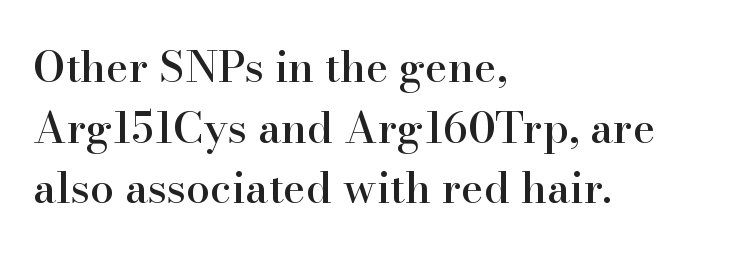
{"serif": "yes", "italic": "no", "width": "normal", "stroke_contrast": "high", "x_height": "small", "monospaced": "no", "underline": "no", "align": "left", "line_spacing": "normal", "line_spacing_ratio": 1.41, "letter_spacing": "normal", "letter_spacing_em": 0.0, "glyph_px": 43}
